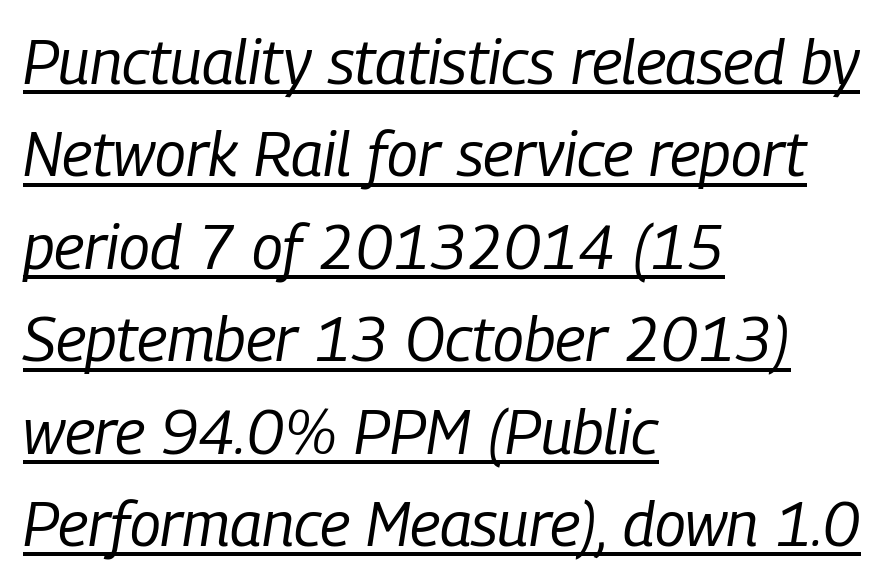
Letter spacing: default. A typesetter would call this proportional, since set widths differ per character. Reading down the column, the eye jumps a familiar distance to each next line. The weight tops out at a normal text grade. Glance below the letters and you will spot a drawn line. The typesetter chose a ragged-right arrangement here.
